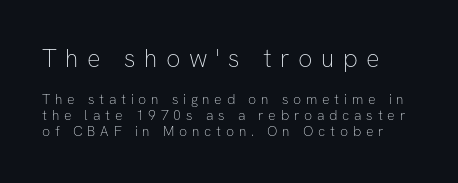
Two sizes are in play, and the larger belongs to the first block. The tracking reads as deliberately expanded to a designer's eye. A typesetter would mark this as roman, not italic. Beneath every word, the page is bare.
